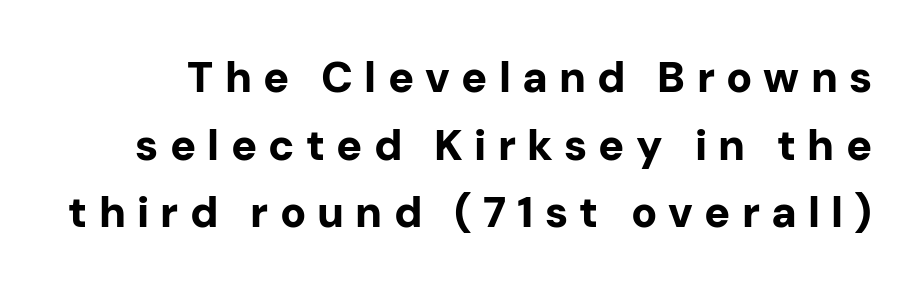
Q: Is the text bold? A: Yes.
Q: Is the text italic (slanted)? A: No, it is upright.
Q: Is the typeface a serif or a sans-serif typeface? A: Sans-serif.
Q: Is the text underlined? A: No.
Q: Is the spacing between letters normal or unusually wide? A: Unusually wide.
Q: Is the spacing between lines tight, normal or loose? A: Normal.
Q: Width (condensed, normal, or wide)? A: Normal.
Q: Stroke contrast? A: Low.
Q: x-height? A: Medium.
Q: Monospaced? A: No.
